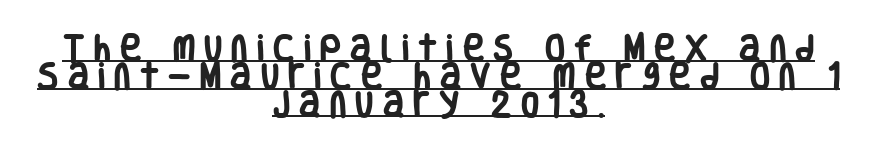
Q: Is the text bold? A: Yes.
Q: Is the text italic (slanted)? A: No, it is upright.
Q: Is the typeface a serif or a sans-serif typeface? A: Sans-serif.
Q: Is the text underlined? A: Yes.
Q: How is the paragraph aligned? A: Centered.
Q: Is the spacing between letters normal or unusually wide? A: Unusually wide.
Q: Is the spacing between lines tight, normal or loose? A: Tight.
Q: Width (condensed, normal, or wide)? A: Condensed.
Q: Stroke contrast? A: Low.
Q: x-height? A: Large.
Q: Monospaced? A: No.
